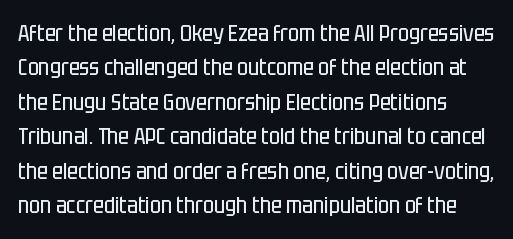
Observe the ordinary spacing: letters are neighbours, not strangers. Only glyphs here, with clear space below each row. Honestly, the row spacing looks completely unremarkable. No letter is thick-stroked: the sample isn't bold.
